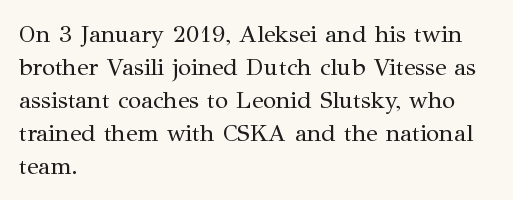
The image shows 24 px text type, upright; set left-aligned, normal line spacing (1.37x), normal letter spacing, not underlined.
